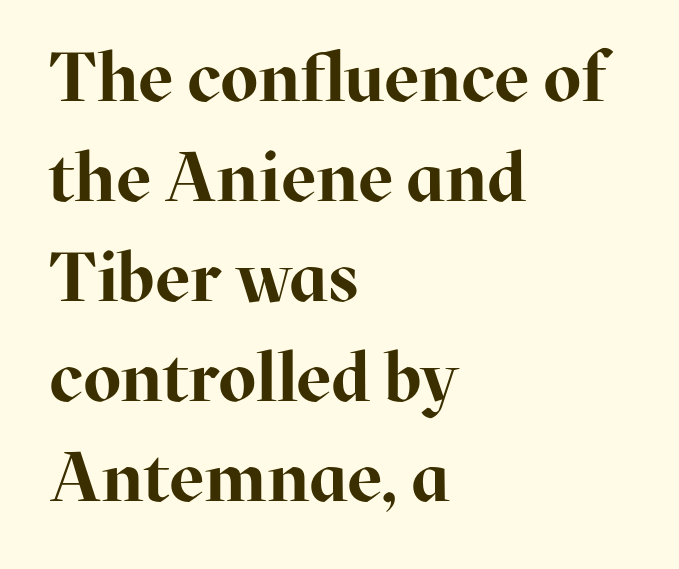
Q: Is the text bold? A: Yes.
Q: Is the text italic (slanted)? A: No, it is upright.
Q: Is the typeface a serif or a sans-serif typeface? A: Serif.
Q: Is the text underlined? A: No.
Q: How is the paragraph aligned? A: Left-aligned.
Q: Is the spacing between letters normal or unusually wide? A: Normal.
Q: Is the spacing between lines tight, normal or loose? A: Normal.
Q: Width (condensed, normal, or wide)? A: Normal.
Q: Stroke contrast? A: High.
Q: x-height? A: Medium.
Q: Monospaced? A: No.
